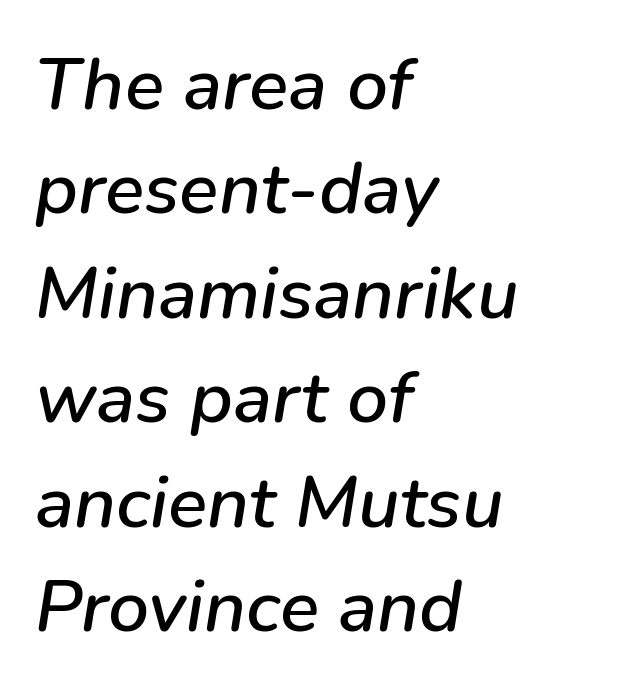
Compared with typical paragraphs, the rows here are spaced about the same. Observe the ordinary spacing: letters are neighbours, not strangers. Every row of glyphs begins at an identical x-position on the left. The strip under each line holds only bare page.
